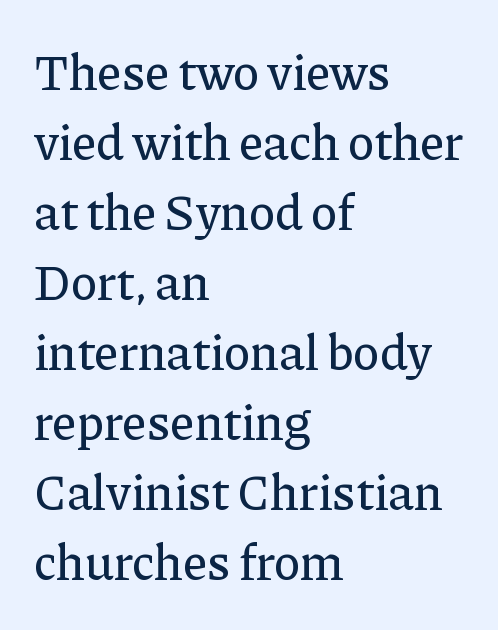
The image shows 50 px serif type, upright; set left-aligned, normal line spacing (1.4x), normal letter spacing, not underlined; low stroke contrast and a medium x-height.
